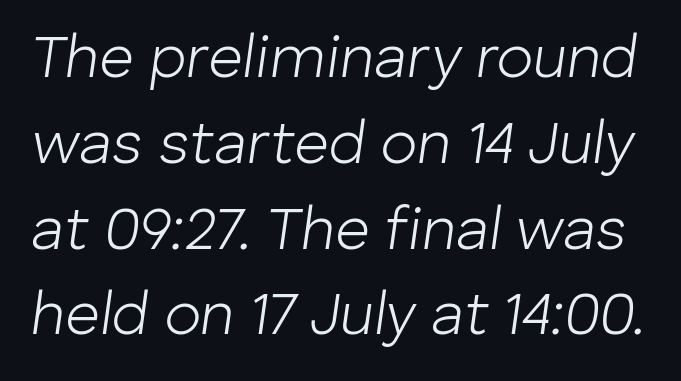
The line-height multiplier appears to be the usual default. The face used here is rendered with its standard letterfit. Is the type slanted? Yes — the strokes lean at a clear angle. Weight: regular or lighter.
